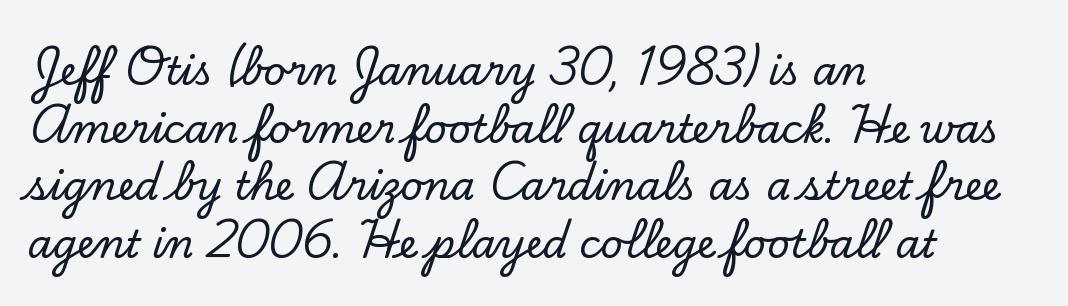
Q: Is the text italic (slanted)? A: Yes.
Q: Is the typeface a serif or a sans-serif typeface? A: Serif.
Q: Is the text underlined? A: No.
Q: How is the paragraph aligned? A: Left-aligned.
Q: Is the spacing between letters normal or unusually wide? A: Normal.
Q: Is the spacing between lines tight, normal or loose? A: Normal.
Q: Width (condensed, normal, or wide)? A: Normal.
Q: Stroke contrast? A: Low.
Q: x-height? A: Small.
Q: Monospaced? A: No.
